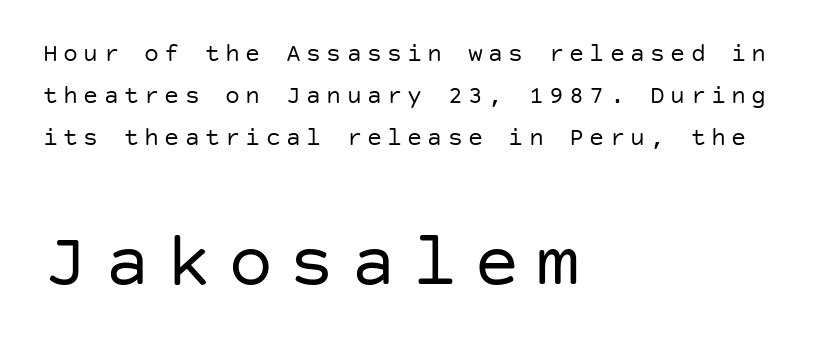
{"serif": "no", "italic": "no", "bold": "no", "weight": "regular", "width": "normal", "stroke_contrast": "low", "x_height": "large", "underline": "no", "align": "left", "line_spacing": "normal", "line_spacing_ratio": 1.69, "letter_spacing": "wide", "letter_spacing_em": 0.21, "larger_block": "second", "size_ratio": 3.04, "glyph_px": 76}
